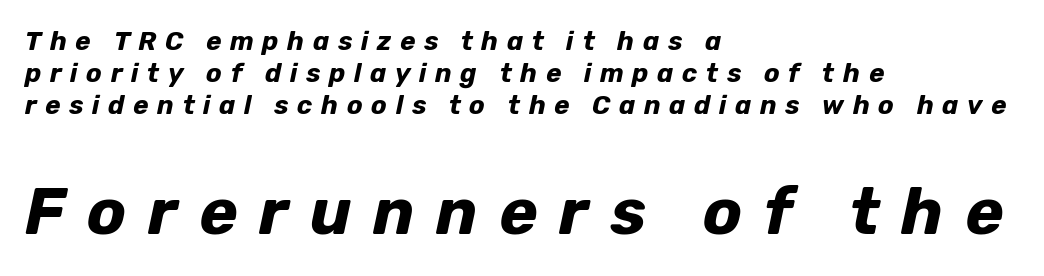
{"italic": "yes", "lean": "right", "slant_degrees": 12, "bold": "yes", "weight": "bold", "width": "normal", "stroke_contrast": "low", "x_height": "medium", "monospaced": "no", "underline": "no", "align": "left", "line_spacing_ratio": 1.23, "letter_spacing": "wide", "letter_spacing_em": 0.33, "larger_block": "second", "size_ratio": 2.5, "glyph_px": 65}
